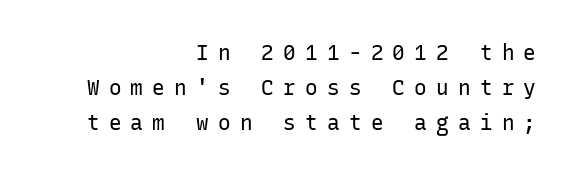
The image shows 21 px text type, upright; set right-aligned, normal line spacing (1.67x), unusually wide letter spacing (+0.44 em), not underlined.
